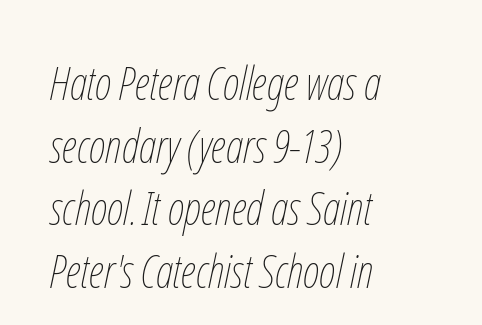
{"italic": "yes", "lean": "right", "slant_degrees": 12, "bold": "no", "weight": "thin", "width": "condensed", "stroke_contrast": "low", "x_height": "medium", "monospaced": "no", "underline": "no", "align": "left", "line_spacing": "normal", "line_spacing_ratio": 1.36, "letter_spacing": "normal", "letter_spacing_em": 0.0, "glyph_px": 46}
